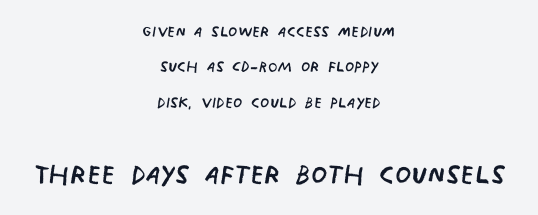
{"serif": "no", "bold": "no", "weight": "regular", "width": "condensed", "stroke_contrast": "low", "x_height": "large", "monospaced": "no", "underline": "no", "align": "center", "line_spacing": "normal", "line_spacing_ratio": 1.68, "letter_spacing": "normal", "letter_spacing_em": 0.0, "larger_block": "second", "size_ratio": 1.76, "glyph_px": 37}
